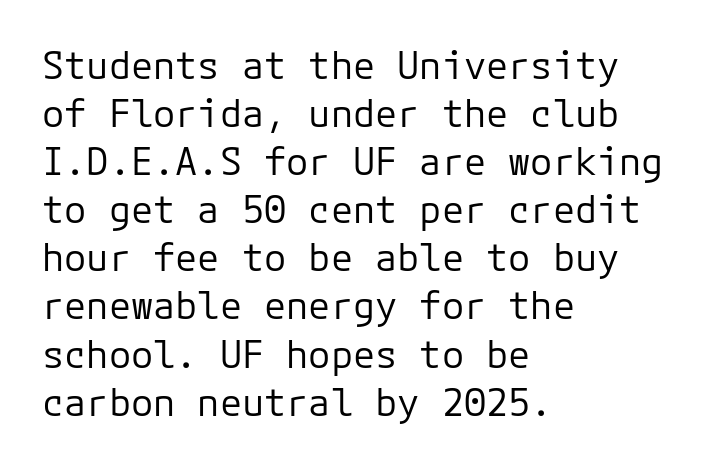
Q: Is the text bold? A: No.
Q: Is the text italic (slanted)? A: No, it is upright.
Q: Is the typeface a serif or a sans-serif typeface? A: Sans-serif.
Q: Is the text underlined? A: No.
Q: How is the paragraph aligned? A: Left-aligned.
Q: Is the spacing between letters normal or unusually wide? A: Normal.
Q: Is the spacing between lines tight, normal or loose? A: Normal.
Q: Width (condensed, normal, or wide)? A: Normal.
Q: Stroke contrast? A: Low.
Q: x-height? A: Medium.
Q: Monospaced? A: Yes.
